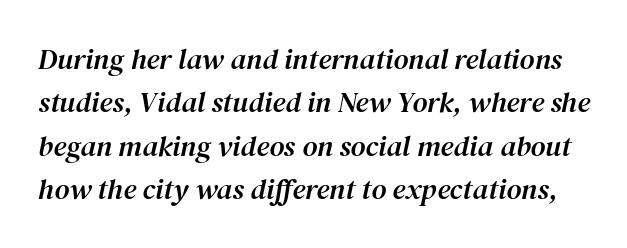
Q: Is the text italic (slanted)? A: Yes, it leans right by about 12 degrees.
Q: Is the typeface a serif or a sans-serif typeface? A: Serif.
Q: Is the text underlined? A: No.
Q: Is the spacing between letters normal or unusually wide? A: Normal.
Q: Is the spacing between lines tight, normal or loose? A: Normal.
Q: Width (condensed, normal, or wide)? A: Normal.
Q: Stroke contrast? A: Medium.
Q: x-height? A: Medium.
Q: Monospaced? A: No.
